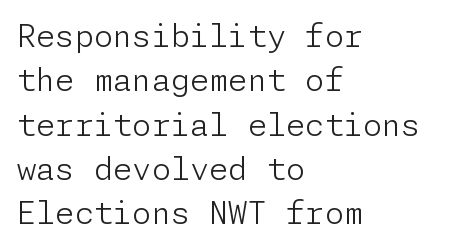
Q: Is the text bold? A: No.
Q: Is the text italic (slanted)? A: No, it is upright.
Q: Is the typeface a serif or a sans-serif typeface? A: Sans-serif.
Q: Is the text underlined? A: No.
Q: How is the paragraph aligned? A: Left-aligned.
Q: Is the spacing between letters normal or unusually wide? A: Normal.
Q: Is the spacing between lines tight, normal or loose? A: Normal.
Q: Width (condensed, normal, or wide)? A: Normal.
Q: Stroke contrast? A: Low.
Q: x-height? A: Medium.
